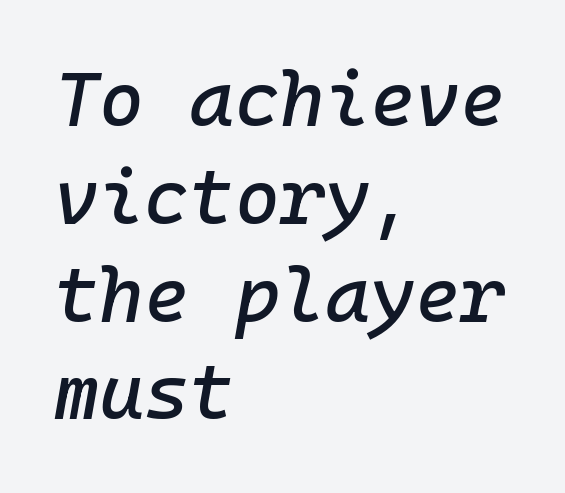
The image shows 77 px text type, italic (leaning right); set left-aligned, normal line spacing (1.27x), normal letter spacing, not underlined; low stroke contrast and a medium x-height.
